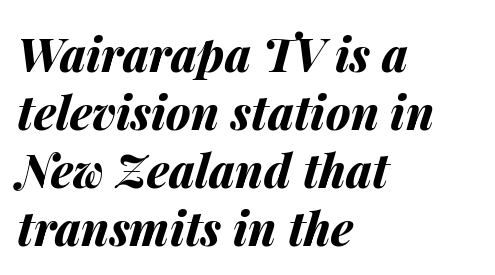
The image shows 46 px bold type, italic (leaning right); set left-aligned, normal line spacing (1.26x), normal letter spacing, not underlined; medium stroke contrast and a medium x-height.
